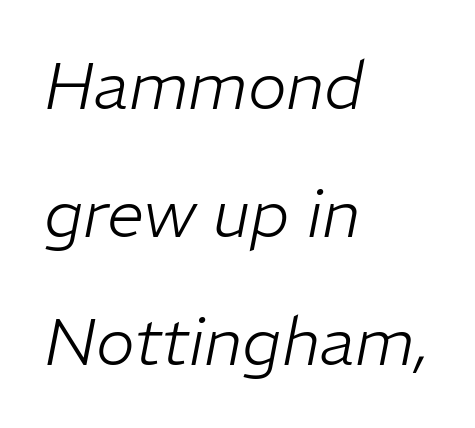
The image shows 66 px light type, italic (leaning right); set left-aligned, loose line spacing (1.94x), normal letter spacing, not underlined; low stroke contrast and a medium x-height.
